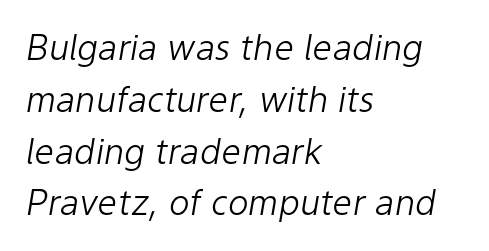
You could not count columns in this text — the font is proportionally spaced. Characters follow at the spacing the type designer built in. The font sits on the lighter half of the weight spectrum, regular included. Underlining? Definitely not there. Leading matches the norm, producing a regular column. In CSS terms this would be text-align: left.
